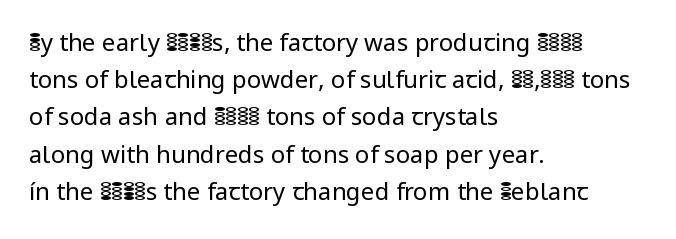
Ordinary non-slanted type is in use. This sample uses plain, unmodified letter spacing. Has an underline been added? It has not. The designer left line spacing at the default. The cut favours lightness, reaching ordinary text weight at its darkest. Layout note: lines flush left.
